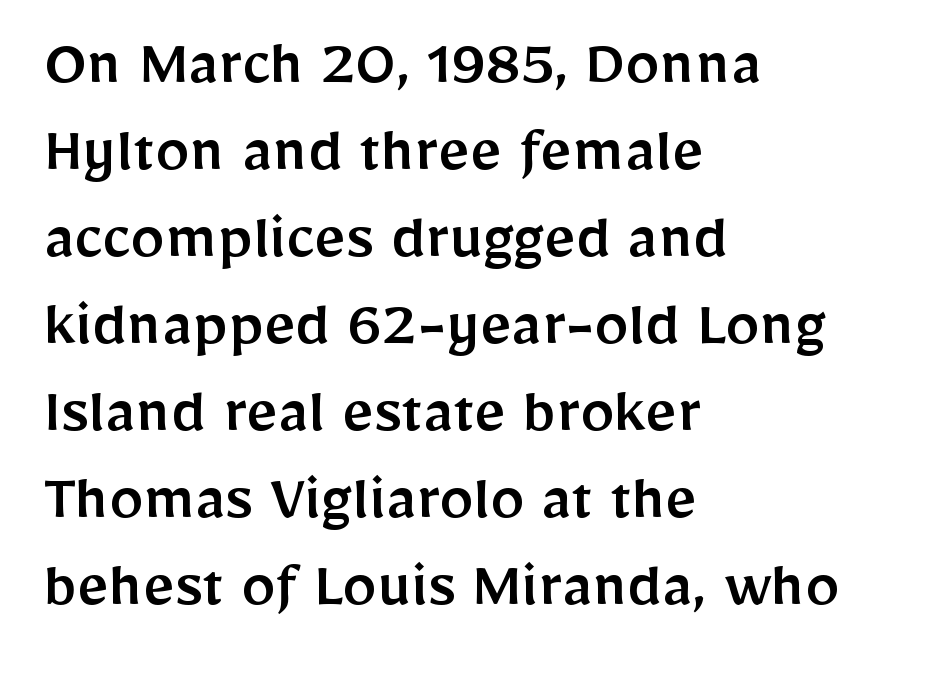
The tracking reads as untouched default to a designer's eye. This sample uses a sans-serif face. Regarding leading, the lines here are spaced in the standard way. Ordinary non-slanted type is in use.
